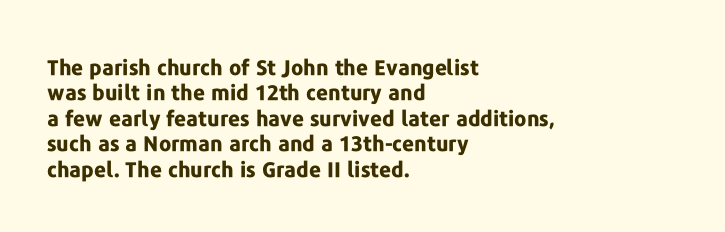
{"italic": "no", "bold": "yes", "underline": "no", "align": "left", "line_spacing_ratio": 1.21, "letter_spacing": "normal", "letter_spacing_em": 0.0, "glyph_px": 21}
